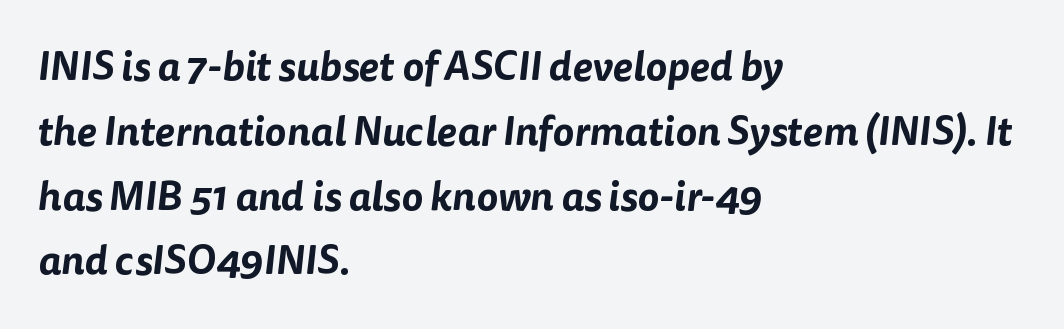
The typesetter chose a ragged-right arrangement here. Honestly, the row spacing looks completely unremarkable. Here the designer chose a conventional face with non-uniform glyph widths. The glyphs in this specimen are sans serif. Check the space under the baseline: it is left empty.
